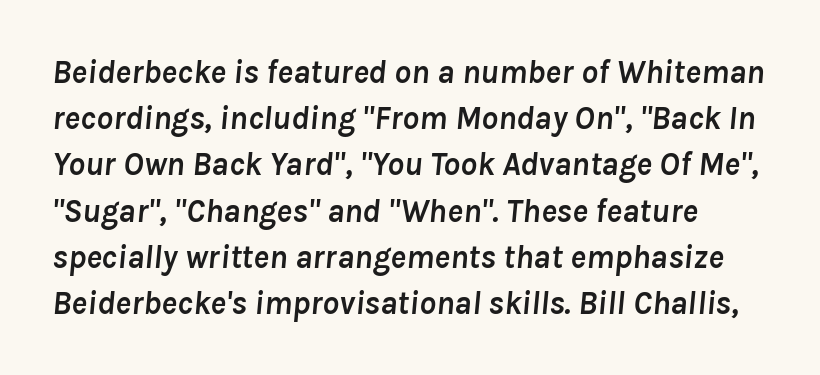
The image shows 33 px semibold type, italic (leaning right); set normal line spacing (1.4x), normal letter spacing, not underlined; low stroke contrast and a medium x-height.
